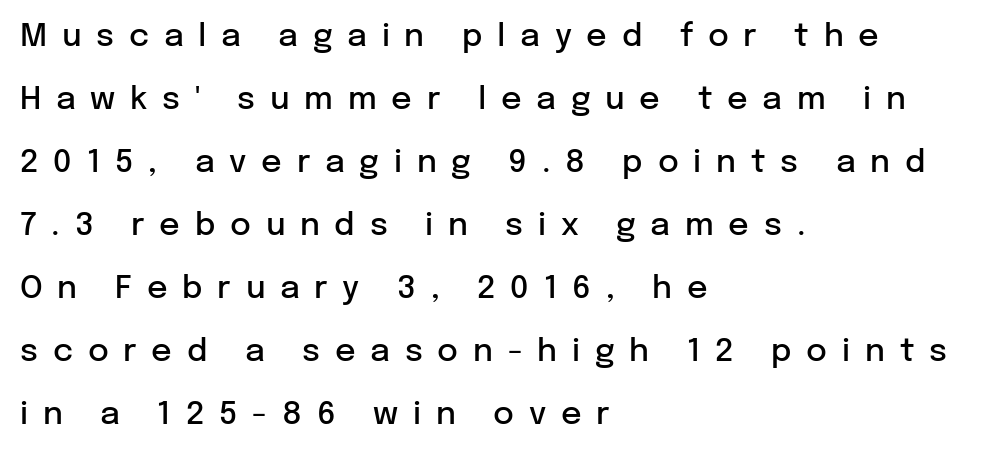
The image shows 32 px semibold sans-serif type, upright; set left-aligned, loose line spacing (1.97x), unusually wide letter spacing (+0.46 em), not underlined; low stroke contrast and a medium x-height.
